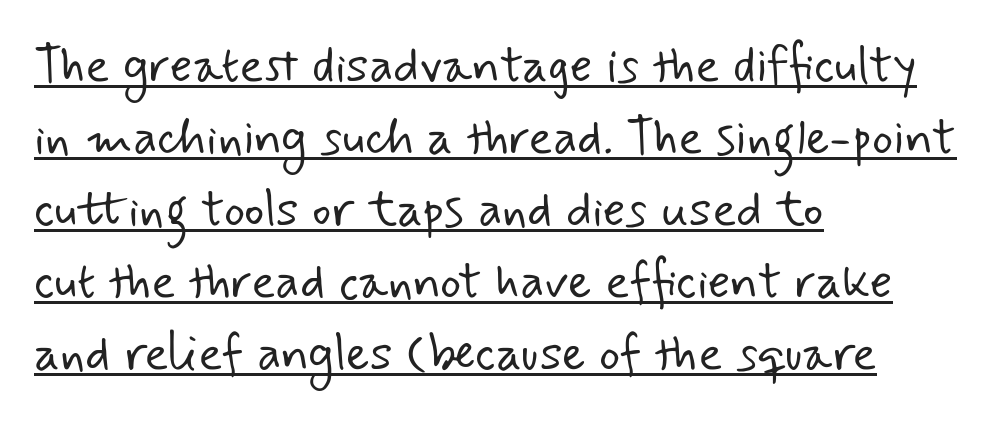
The image shows 50 px light sans-serif type; set left-aligned, normal line spacing (1.44x), normal letter spacing, underlined; low stroke contrast and a small x-height.
